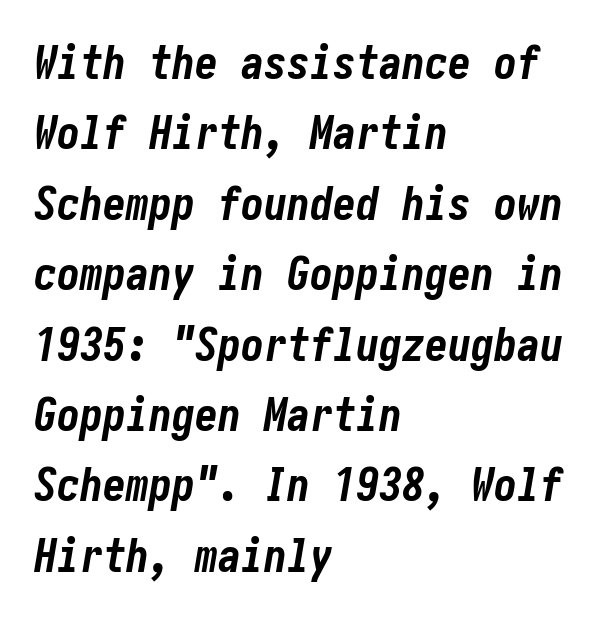
Q: Is the text bold? A: Yes.
Q: Is the text italic (slanted)? A: Yes, it leans right by about 10 degrees.
Q: Is the text underlined? A: No.
Q: How is the paragraph aligned? A: Left-aligned.
Q: Is the spacing between letters normal or unusually wide? A: Normal.
Q: Is the spacing between lines tight, normal or loose? A: Normal.
Q: Width (condensed, normal, or wide)? A: Condensed.
Q: Stroke contrast? A: Low.
Q: x-height? A: Medium.
